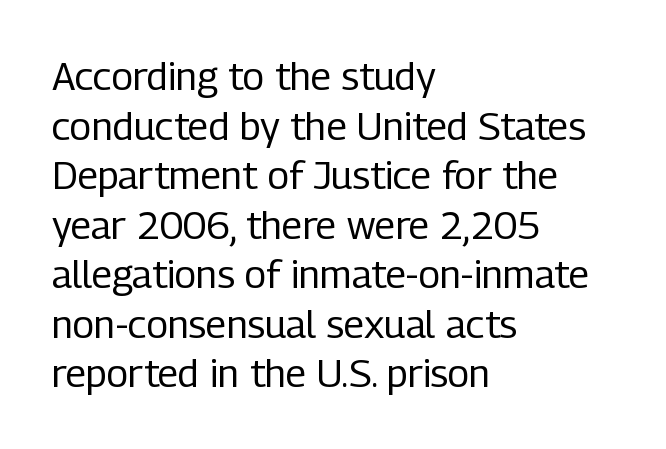
{"serif": "no", "italic": "no", "bold": "no", "weight": "regular", "width": "condensed", "stroke_contrast": "low", "x_height": "medium", "monospaced": "no", "underline": "no", "align": "left", "line_spacing": "normal", "line_spacing_ratio": 1.27, "letter_spacing": "normal", "letter_spacing_em": 0.0, "glyph_px": 39}
